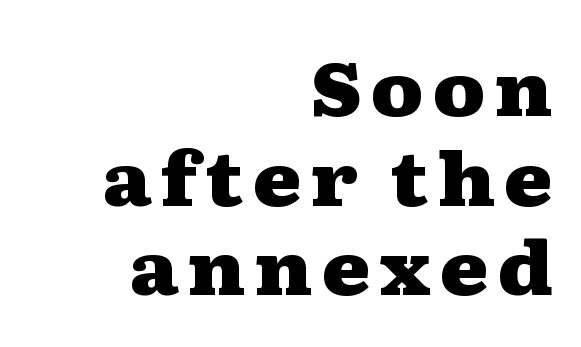
The image shows 74 px heavy, wide serif type, upright; set right-aligned, line spacing 1.21x, not underlined; medium stroke contrast and a medium x-height.
